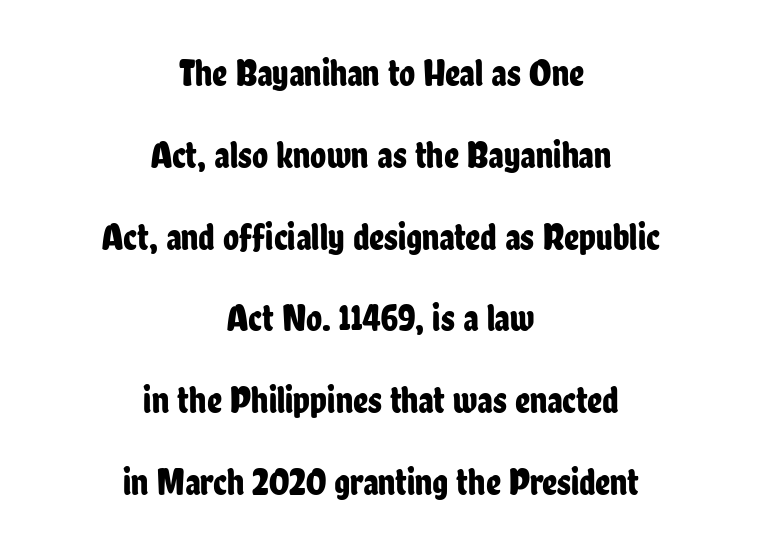
Q: Is the text italic (slanted)? A: No, it is upright.
Q: Is the typeface a serif or a sans-serif typeface? A: Sans-serif.
Q: Is the text underlined? A: No.
Q: How is the paragraph aligned? A: Centered.
Q: Is the spacing between letters normal or unusually wide? A: Normal.
Q: Is the spacing between lines tight, normal or loose? A: Loose.
Q: Width (condensed, normal, or wide)? A: Condensed.
Q: Stroke contrast? A: Low.
Q: x-height? A: Medium.
Q: Monospaced? A: No.
